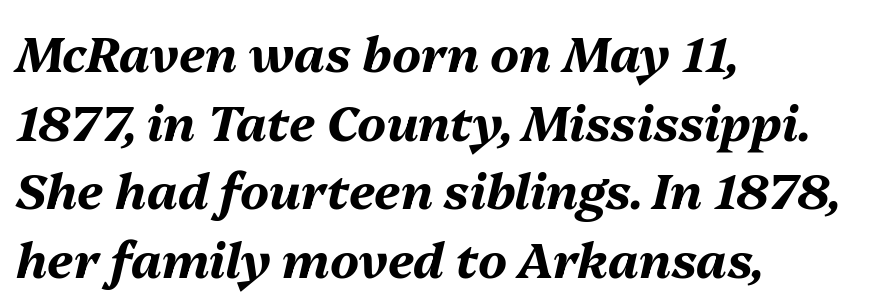
{"italic": "yes", "lean": "right", "slant_degrees": 13, "bold": "yes", "weight": "bold", "width": "normal", "stroke_contrast": "medium", "x_height": "medium", "monospaced": "no", "underline": "no", "align": "left", "line_spacing": "normal", "line_spacing_ratio": 1.4, "letter_spacing": "normal", "letter_spacing_em": 0.0, "glyph_px": 49}
